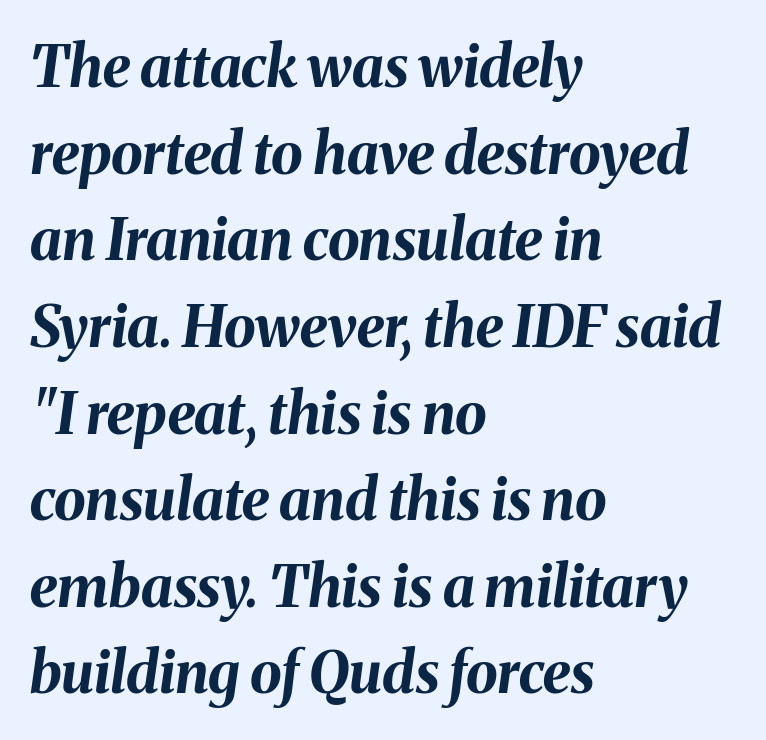
Q: Is the text bold? A: Yes.
Q: Is the text italic (slanted)? A: Yes, it leans right by about 8 degrees.
Q: Is the text underlined? A: No.
Q: How is the paragraph aligned? A: Left-aligned.
Q: Is the spacing between letters normal or unusually wide? A: Normal.
Q: Is the spacing between lines tight, normal or loose? A: Normal.
Q: Width (condensed, normal, or wide)? A: Normal.
Q: Stroke contrast? A: Medium.
Q: x-height? A: Medium.
Q: Monospaced? A: No.
